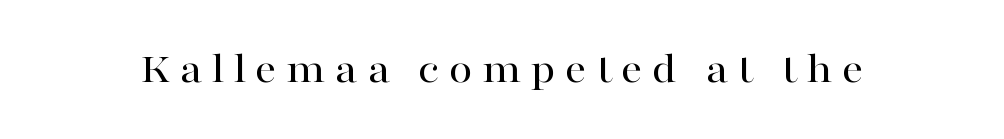
The image shows 43 px wide serif type, upright; set unusually wide letter spacing (+0.21 em), not underlined; high stroke contrast and a medium x-height.
